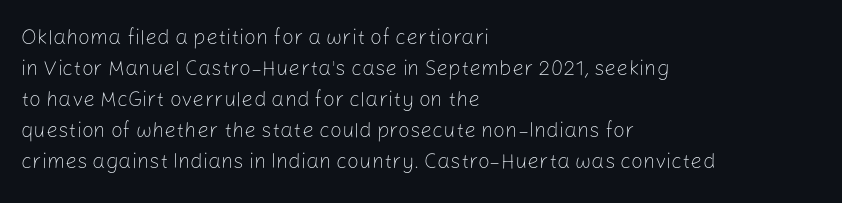
No chunkiness to these letters — they're not bold. The area under the type is left untouched. This rendering uses left alignment, leaving the right contour irregular. The font's upright variant was chosen for this text. Compared with typical body copy, the letter spacing here is the same.
